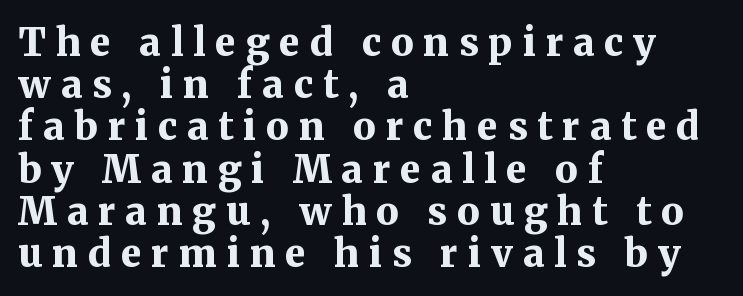
Q: Is the text bold? A: Yes.
Q: Is the text italic (slanted)? A: No, it is upright.
Q: Is the typeface a serif or a sans-serif typeface? A: Serif.
Q: Is the text underlined? A: No.
Q: How is the paragraph aligned? A: Left-aligned.
Q: Is the spacing between letters normal or unusually wide? A: Unusually wide.
Q: Is the spacing between lines tight, normal or loose? A: Tight.
Q: Width (condensed, normal, or wide)? A: Normal.
Q: Stroke contrast? A: Medium.
Q: x-height? A: Medium.
Q: Monospaced? A: No.
